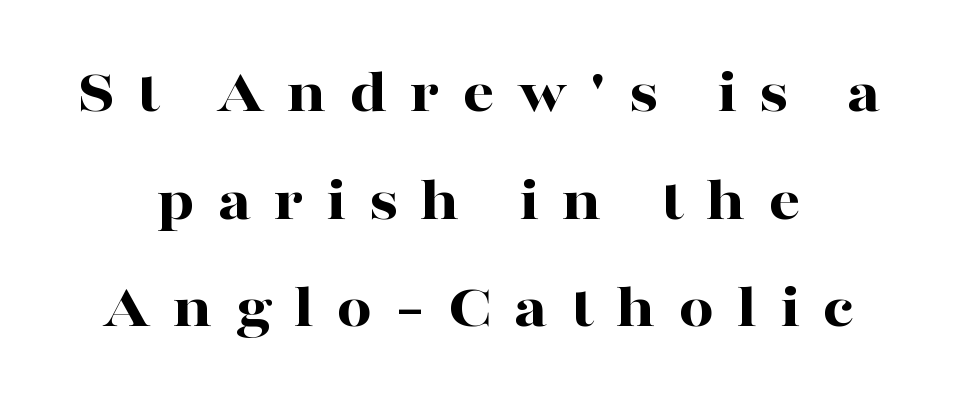
You could only call the tracking loose — the letters float apart. Do the characters align in a grid? No, the font is proportional. These lines carry a lot of weight — the face is fully bold. Every stem runs plumb, perpendicular to the baseline.
